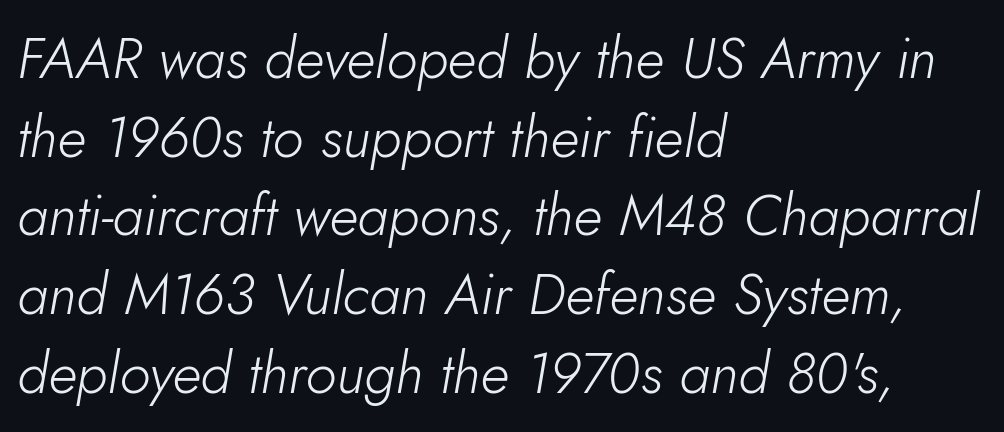
{"italic": "yes", "lean": "right", "slant_degrees": 10, "bold": "no", "weight": "light", "width": "normal", "stroke_contrast": "low", "x_height": "small", "monospaced": "no", "underline": "no", "align": "left", "line_spacing": "normal", "line_spacing_ratio": 1.38, "letter_spacing": "normal", "letter_spacing_em": 0.0, "glyph_px": 57}
